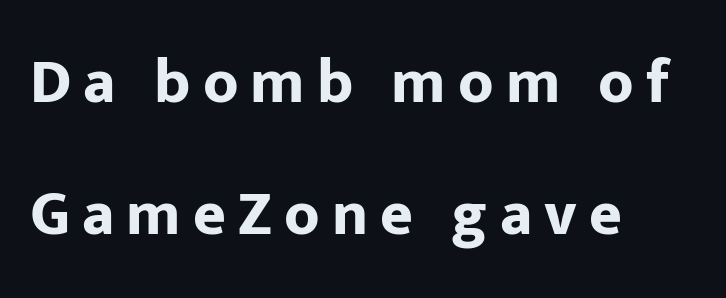
{"serif": "no", "italic": "no", "bold": "yes", "weight": "bold", "width": "normal", "stroke_contrast": "low", "x_height": "medium", "monospaced": "no", "underline": "no", "align": "left", "line_spacing": "loose", "line_spacing_ratio": 2.09, "glyph_px": 63}
